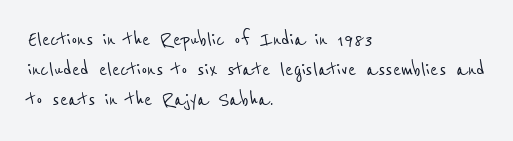
Each new line begins a customary step beneath the previous one. This rendering features lettering with no underline. This rendering uses left alignment, leaving the right contour irregular. How are the letters spaced? Ordinarily, with no added tracking.
